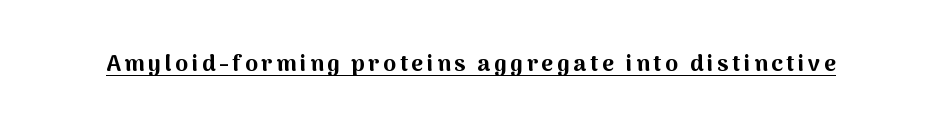
The image shows 23 px bold type, upright; set underlined.
